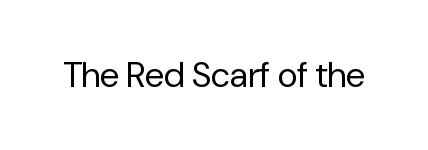
Q: Is the text bold? A: No.
Q: Is the text italic (slanted)? A: No, it is upright.
Q: Is the typeface a serif or a sans-serif typeface? A: Sans-serif.
Q: Is the text underlined? A: No.
Q: Is the spacing between letters normal or unusually wide? A: Normal.
Q: Width (condensed, normal, or wide)? A: Normal.
Q: Stroke contrast? A: Low.
Q: x-height? A: Medium.
Q: Monospaced? A: No.
